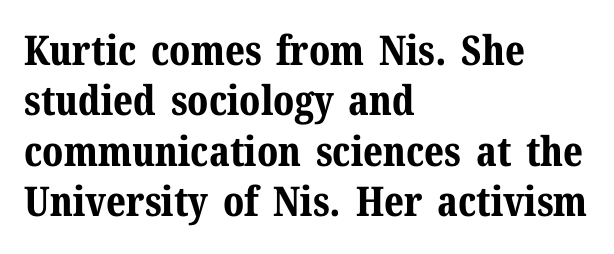
It's the straight-up-and-down kind of type. The glyphs have the mass of a bold cut. Quick note: underline off. The glyphs in this specimen are seriffed. The tracking reads as untouched default to a designer's eye. The typesetter chose a ragged-right arrangement here.
